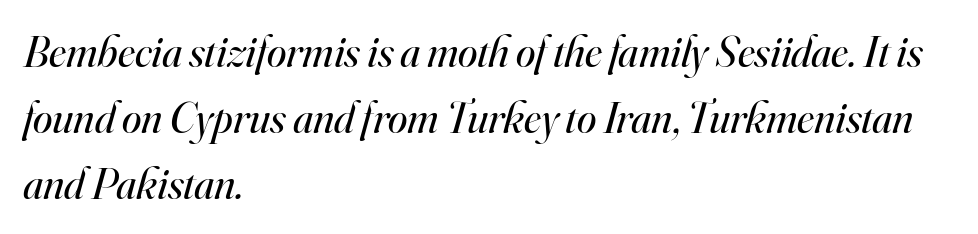
Think of a printed novel: that variable character pitch is what you see here. The space between consecutive lines is moderate. The letters look calm and open, with moderate or lighter stems. Italic? Definitely — the glyphs are oblique.
